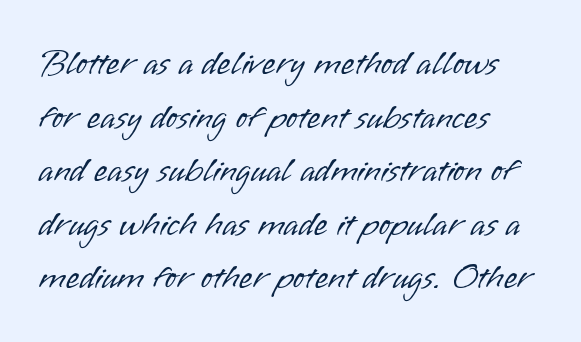
The typeface chosen for these lines omits serifs. The letters look calm and open, with moderate or lighter stems. These lines stack with their left ends in a neat column.
